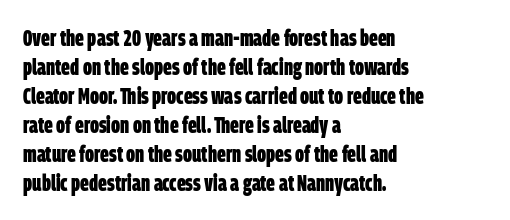
Q: Is the text bold? A: Yes.
Q: Is the text underlined? A: No.
Q: How is the paragraph aligned? A: Left-aligned.
Q: Is the spacing between letters normal or unusually wide? A: Normal.
Q: Is the spacing between lines tight, normal or loose? A: Normal.
